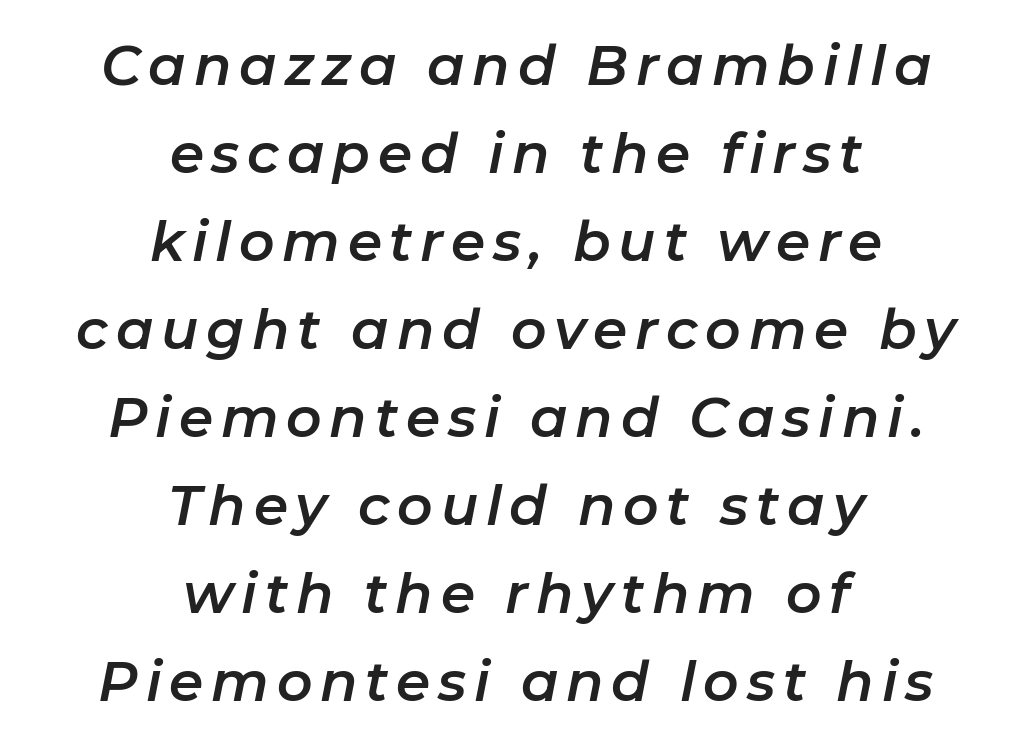
This sample has the flowing, uneven cadence of proportional lettering. Would a proofreader flag this as italicized? Yes. One-word summary of the alignment: center. Each row of text sits above clean, open space.
